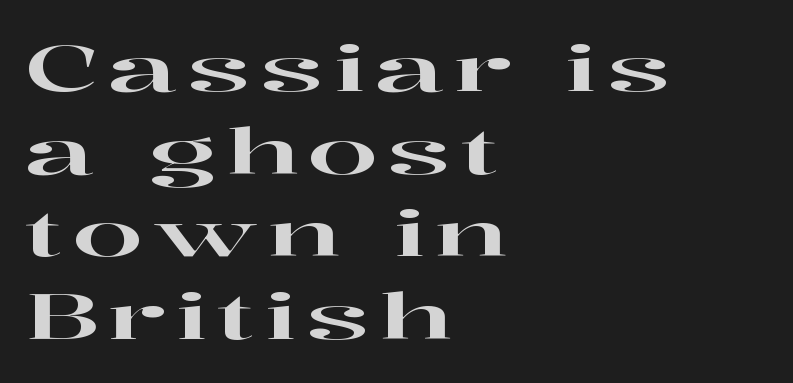
Q: Is the text italic (slanted)? A: No, it is upright.
Q: Is the typeface a serif or a sans-serif typeface? A: Serif.
Q: Is the text underlined? A: No.
Q: How is the paragraph aligned? A: Left-aligned.
Q: Is the spacing between lines tight, normal or loose? A: Normal.
Q: Width (condensed, normal, or wide)? A: Wide.
Q: Stroke contrast? A: High.
Q: x-height? A: Medium.
Q: Monospaced? A: No.
